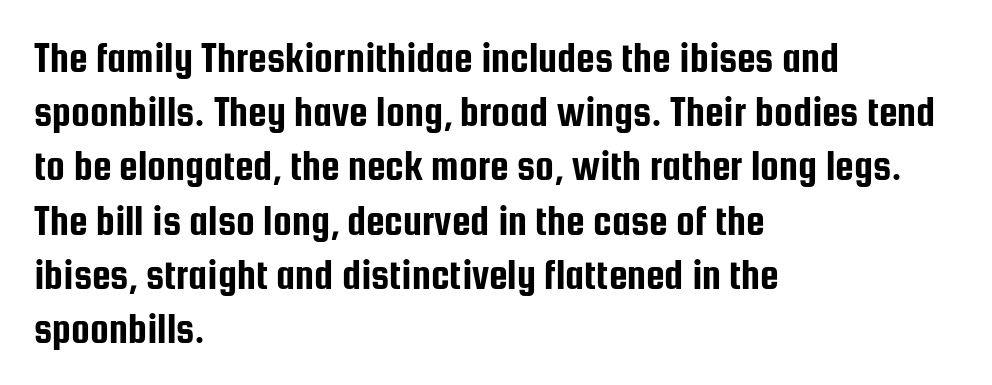
Reading down the column, the eye jumps a familiar distance to each next line. The strip under each line holds only bare page. Look at the tracking — it's just the regular setting, nothing added. All the whitespace from short lines collects on the right.
